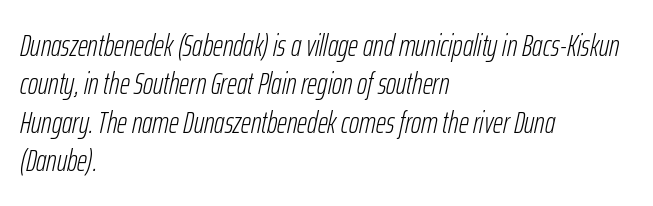
Q: Is the text bold? A: No.
Q: Is the text italic (slanted)? A: Yes, it leans right by about 12 degrees.
Q: Is the text underlined? A: No.
Q: How is the paragraph aligned? A: Left-aligned.
Q: Is the spacing between letters normal or unusually wide? A: Normal.
Q: Width (condensed, normal, or wide)? A: Condensed.
Q: Stroke contrast? A: Low.
Q: x-height? A: Medium.
Q: Monospaced? A: No.
